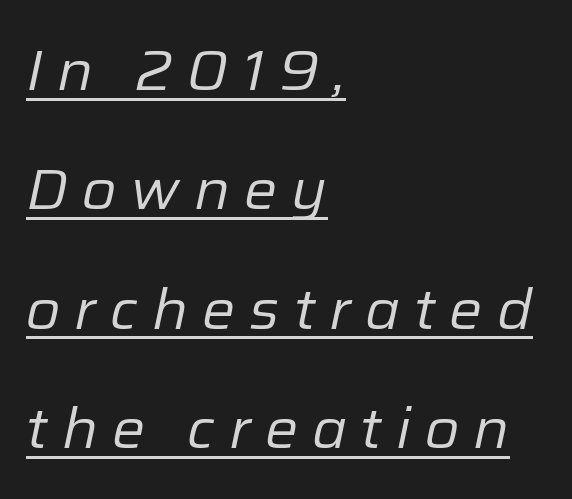
The image shows 56 px regular-weight type, italic (leaning right); set left-aligned, loose line spacing (2.13x), unusually wide letter spacing (+0.25 em), underlined; low stroke contrast and a medium x-height.
